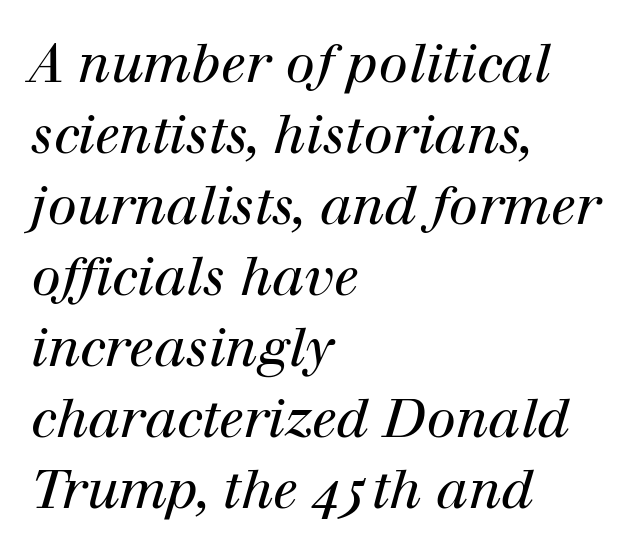
What's the leading like? Ordinary, nothing unusual. Every row of glyphs begins at an identical x-position on the left. The face used here is proportionally spaced, like ordinary book or web type. When letters slant like this, we call the style italic.
